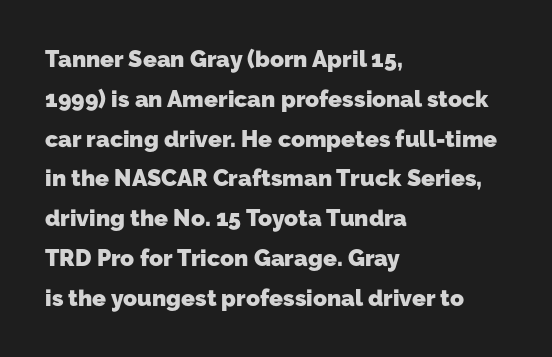
You'd pick this weight for a headline — it's a proper bold. How are the letters spaced? Ordinarily, with no added tracking. The zone under the glyphs is completely vacant. Teacher's note: observe the even left margin — that is flush-left alignment.
